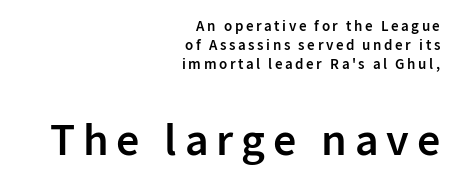
The image shows 46 px semibold sans-serif type, upright; set right-aligned, normal line spacing (1.26x), not underlined; the second (bottom) block is 3.07x larger; low stroke contrast and a medium x-height.
